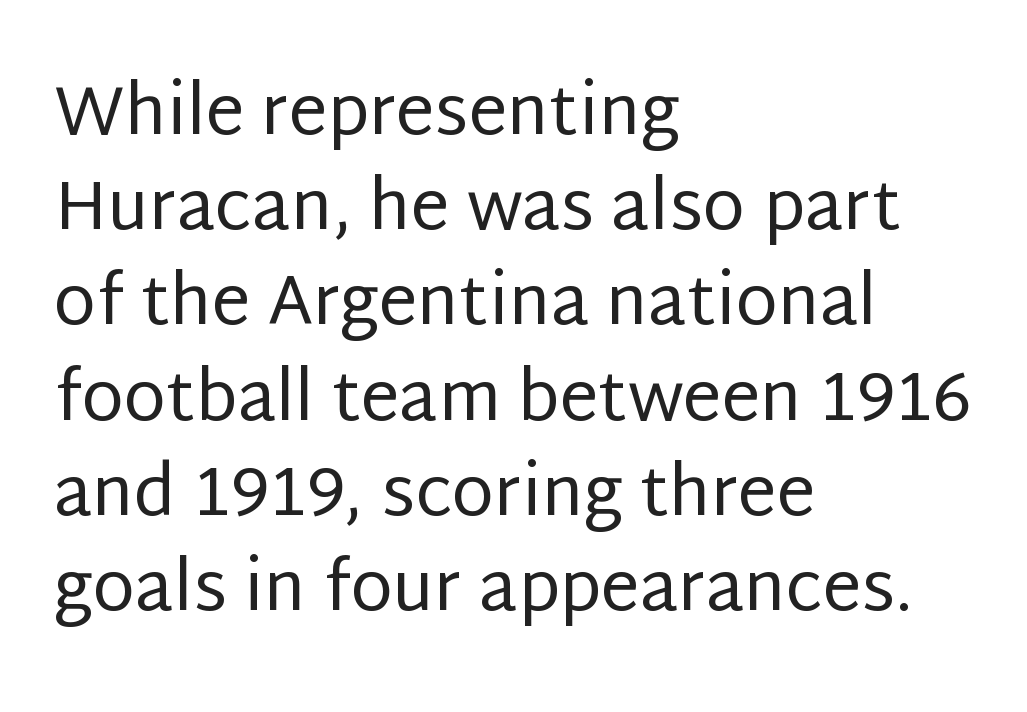
Q: Is the text bold? A: No.
Q: Is the text italic (slanted)? A: No, it is upright.
Q: Is the typeface a serif or a sans-serif typeface? A: Sans-serif.
Q: Is the text underlined? A: No.
Q: How is the paragraph aligned? A: Left-aligned.
Q: Is the spacing between letters normal or unusually wide? A: Normal.
Q: Is the spacing between lines tight, normal or loose? A: Normal.
Q: Width (condensed, normal, or wide)? A: Normal.
Q: Stroke contrast? A: Low.
Q: x-height? A: Large.
Q: Monospaced? A: No.
